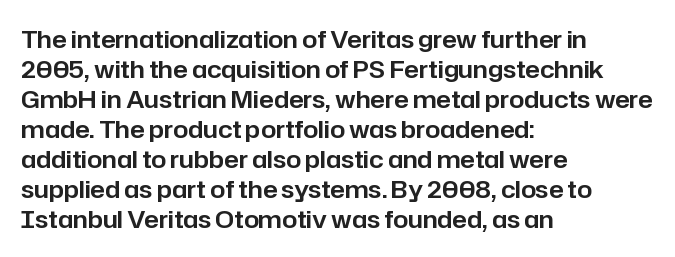
The image shows 24 px text type, upright; set left-aligned, normal line spacing (1.25x), normal letter spacing, not underlined.
